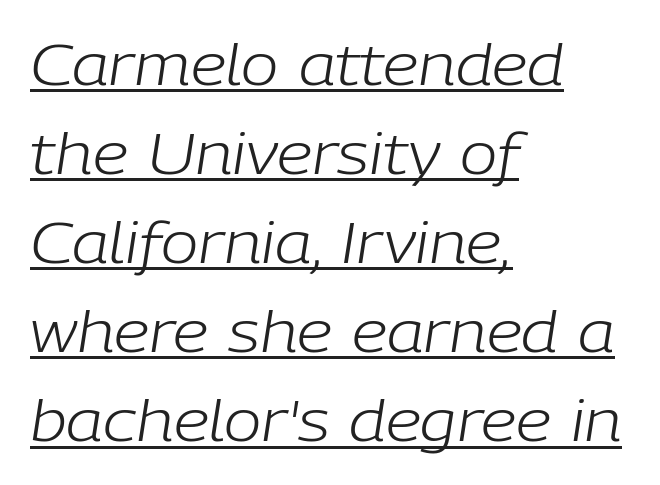
The image shows 56 px light type, italic (leaning right); set left-aligned, normal line spacing (1.59x), normal letter spacing, underlined; low stroke contrast and a medium x-height.
